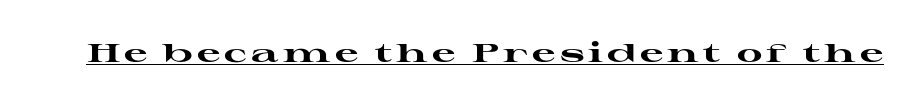
The font's upright variant was chosen for this text. Heavy-handed strokes throughout: this text is bold. Each line of the rendering has a horizontal stroke beneath the glyphs.
